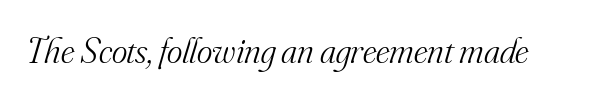
The strokes are not fattened; the text isn't bold. Underlining? Definitely not there. Nobody touched the tracking dial on this one. The specimen reads as italic at a glance. You could not count columns in this text — the font is proportionally spaced. Unlike a clean sans, this face finishes its strokes with serifs.
